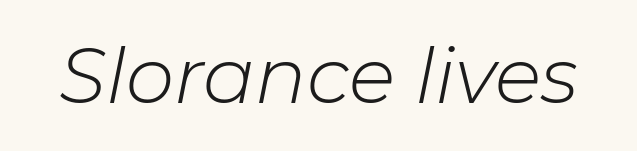
The image shows 77 px light type, italic (leaning right); set normal letter spacing, not underlined; low stroke contrast and a medium x-height.
